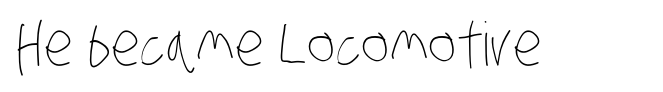
The image shows 60 px thin, condensed type; set normal letter spacing, not underlined; low stroke contrast and a large x-height.
